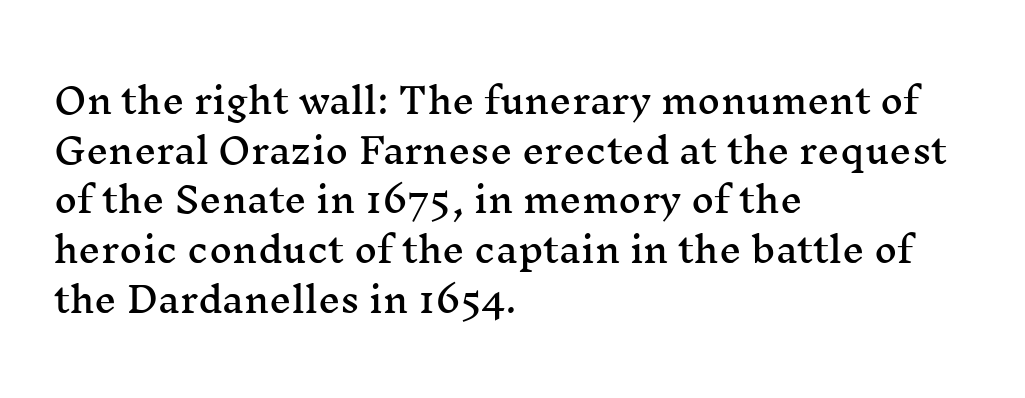
You can tell from the footed stems that serif type was used. Line starts are locked; line ends wander. Designer's note — italics off, roman on. This block has exactly the height ordinary leading produces. You could not count columns in this text — the font is proportionally spaced. Words float on clear page, feet unadorned.
